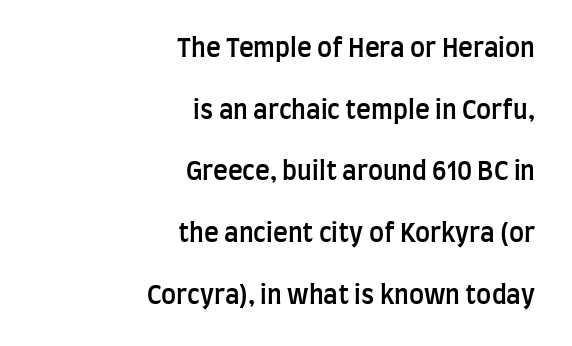
Q: Is the text bold? A: Semi-bold.
Q: Is the text italic (slanted)? A: No, it is upright.
Q: Is the text underlined? A: No.
Q: How is the paragraph aligned? A: Right-aligned.
Q: Is the spacing between letters normal or unusually wide? A: Normal.
Q: Is the spacing between lines tight, normal or loose? A: Loose.
